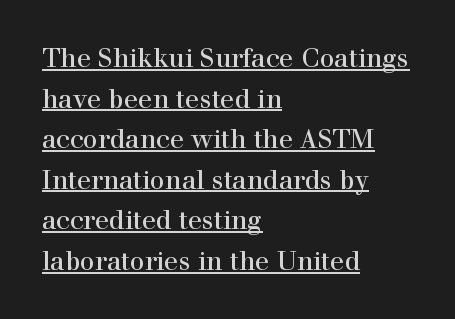
{"italic": "no", "underline": "yes", "align": "left", "line_spacing": "normal", "line_spacing_ratio": 1.56, "letter_spacing": "normal", "letter_spacing_em": 0.0, "glyph_px": 26}
